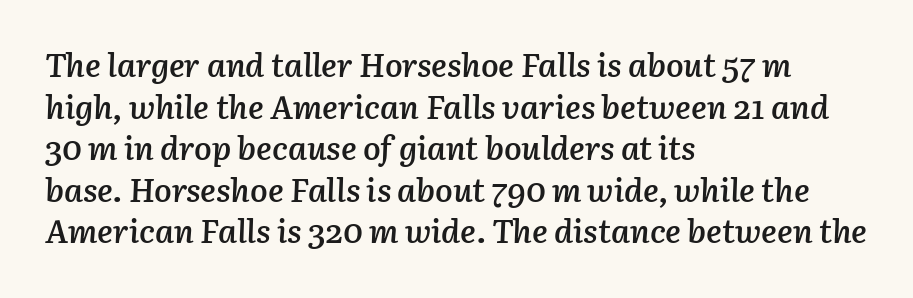
The image shows 33 px semibold type, italic (leaning right); set left-aligned, normal line spacing (1.26x), normal letter spacing, not underlined; low stroke contrast and a medium x-height.
